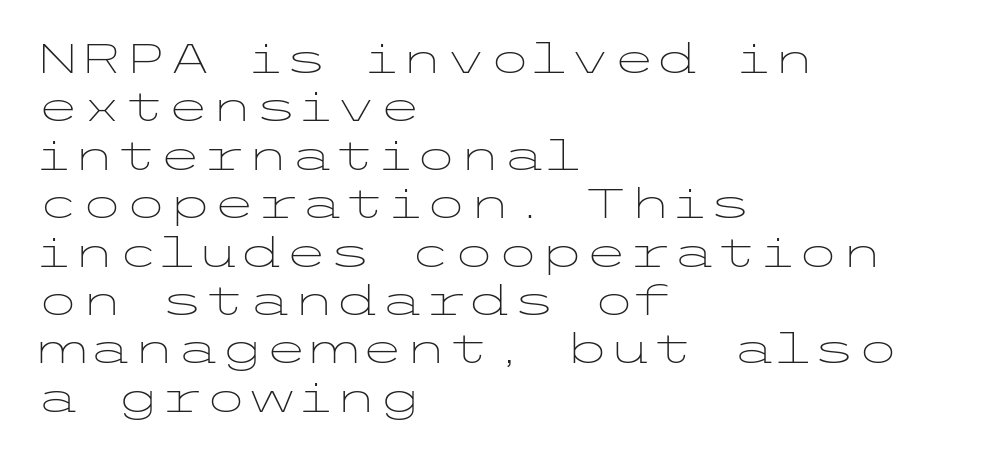
The image shows 40 px light, wide sans-serif type, upright; set left-aligned, line spacing 1.21x, normal letter spacing, not underlined; low stroke contrast and a medium x-height.
